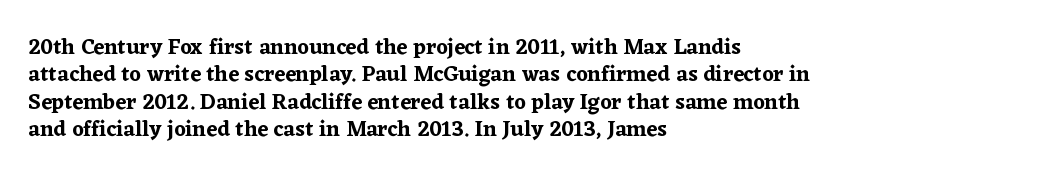
Q: Is the text italic (slanted)? A: No, it is upright.
Q: Is the text underlined? A: No.
Q: How is the paragraph aligned? A: Left-aligned.
Q: Is the spacing between letters normal or unusually wide? A: Normal.
Q: Is the spacing between lines tight, normal or loose? A: Normal.
